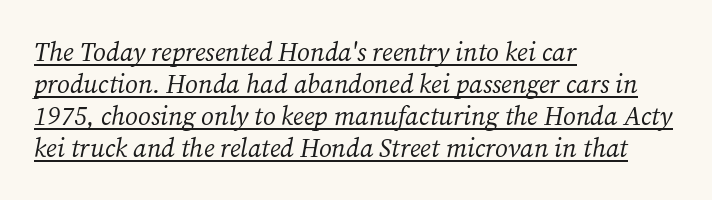
{"italic": "yes", "lean": "right", "slant_degrees": 12, "bold": "no", "underline": "yes", "align": "left", "line_spacing_ratio": 1.23, "letter_spacing": "normal", "letter_spacing_em": 0.0, "glyph_px": 26}
